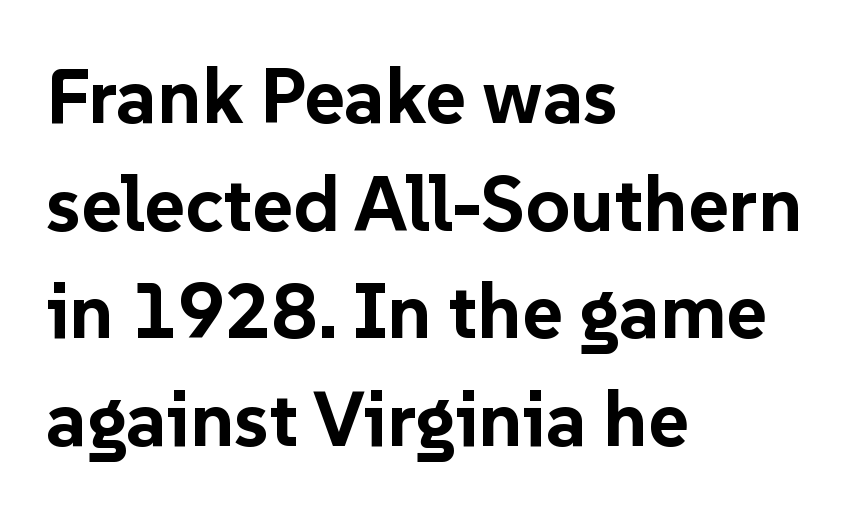
{"serif": "no", "italic": "no", "bold": "yes", "weight": "bold", "width": "normal", "stroke_contrast": "low", "x_height": "medium", "monospaced": "no", "underline": "no", "align": "left", "line_spacing": "normal", "line_spacing_ratio": 1.38, "letter_spacing": "normal", "letter_spacing_em": 0.0, "glyph_px": 78}
